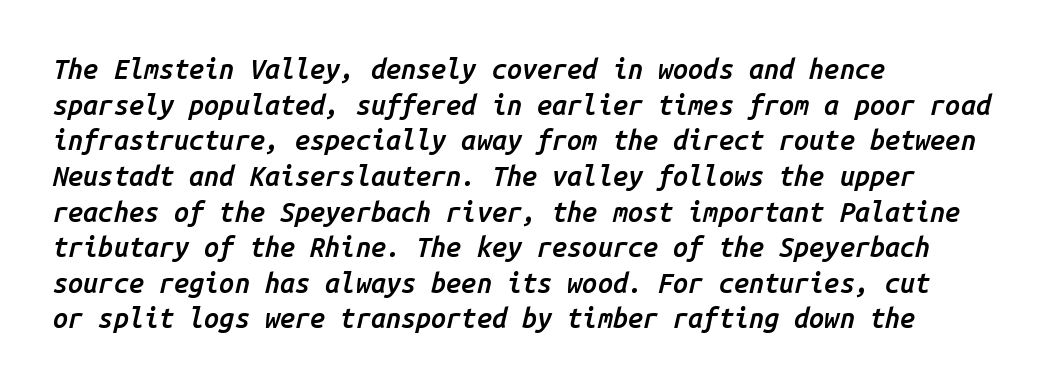
Q: Is the text bold? A: Semi-bold.
Q: Is the text italic (slanted)? A: Yes, it leans right by about 14 degrees.
Q: Is the text underlined? A: No.
Q: How is the paragraph aligned? A: Left-aligned.
Q: Is the spacing between letters normal or unusually wide? A: Normal.
Q: Is the spacing between lines tight, normal or loose? A: Normal.
